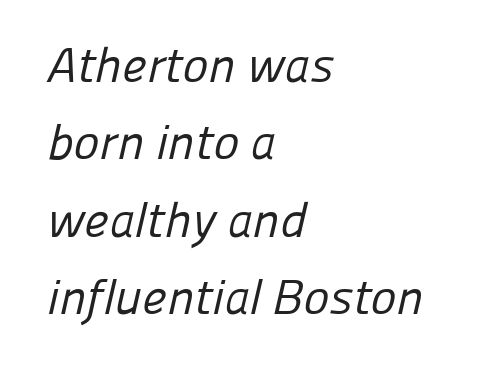
Q: Is the text bold? A: No.
Q: Is the typeface a serif or a sans-serif typeface? A: Sans-serif.
Q: Is the text underlined? A: No.
Q: How is the paragraph aligned? A: Left-aligned.
Q: Is the spacing between letters normal or unusually wide? A: Normal.
Q: Is the spacing between lines tight, normal or loose? A: Normal.
Q: Width (condensed, normal, or wide)? A: Normal.
Q: Stroke contrast? A: Low.
Q: x-height? A: Medium.
Q: Monospaced? A: No.
